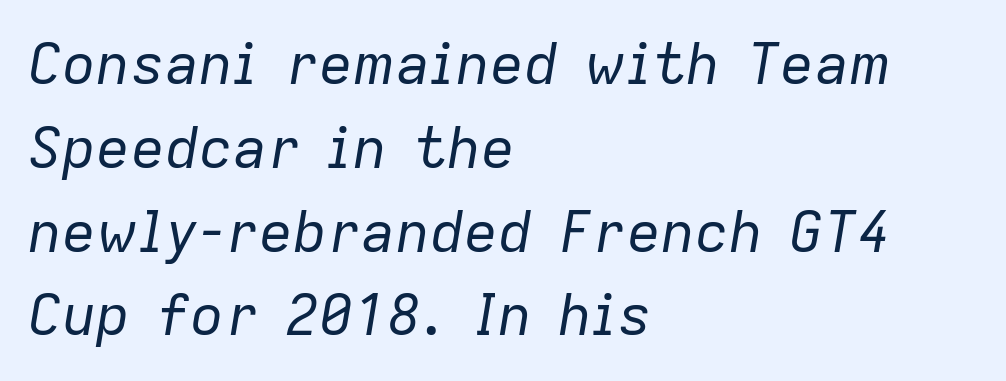
{"italic": "yes", "lean": "right", "slant_degrees": 9, "bold": "no", "weight": "regular", "width": "normal", "stroke_contrast": "low", "x_height": "medium", "monospaced": "no", "underline": "no", "align": "left", "line_spacing": "normal", "line_spacing_ratio": 1.47, "letter_spacing": "normal", "letter_spacing_em": 0.0, "glyph_px": 57}
